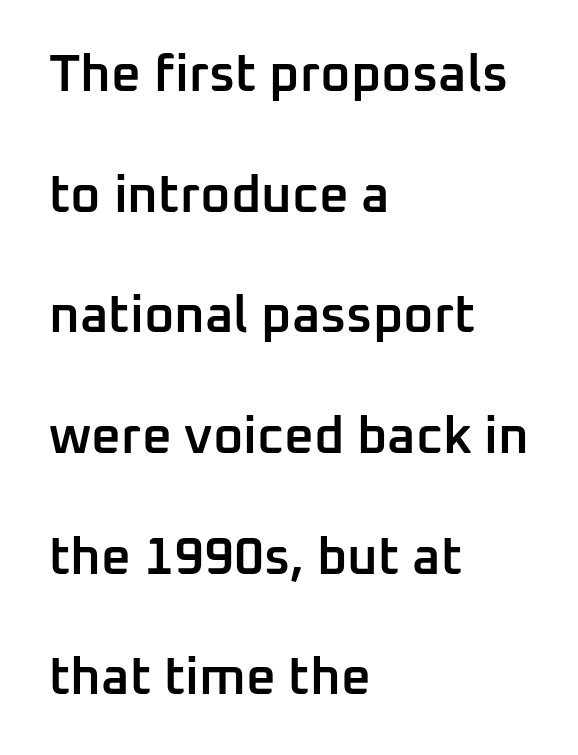
{"serif": "no", "italic": "no", "bold": "semi", "weight": "semibold", "width": "normal", "stroke_contrast": "low", "x_height": "medium", "monospaced": "no", "underline": "no", "align": "left", "line_spacing": "loose", "line_spacing_ratio": 2.32, "letter_spacing": "normal", "letter_spacing_em": 0.0, "glyph_px": 52}
